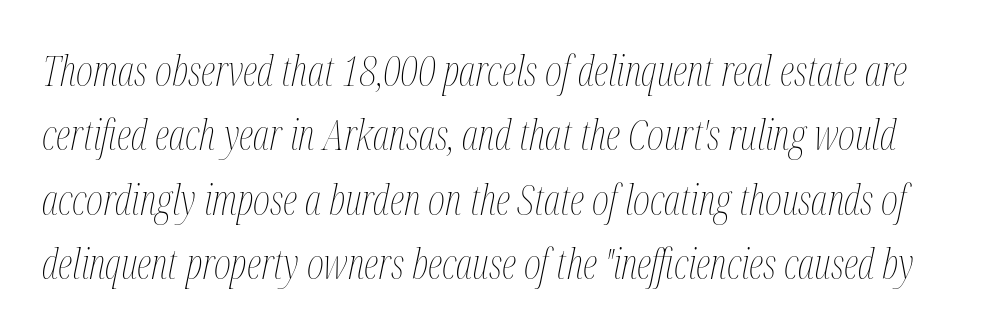
Q: Is the text bold? A: No.
Q: Is the text italic (slanted)? A: Yes, it leans right by about 12 degrees.
Q: Is the text underlined? A: No.
Q: Is the spacing between letters normal or unusually wide? A: Normal.
Q: Is the spacing between lines tight, normal or loose? A: Normal.
Q: Width (condensed, normal, or wide)? A: Condensed.
Q: Stroke contrast? A: Medium.
Q: x-height? A: Medium.
Q: Monospaced? A: No.
